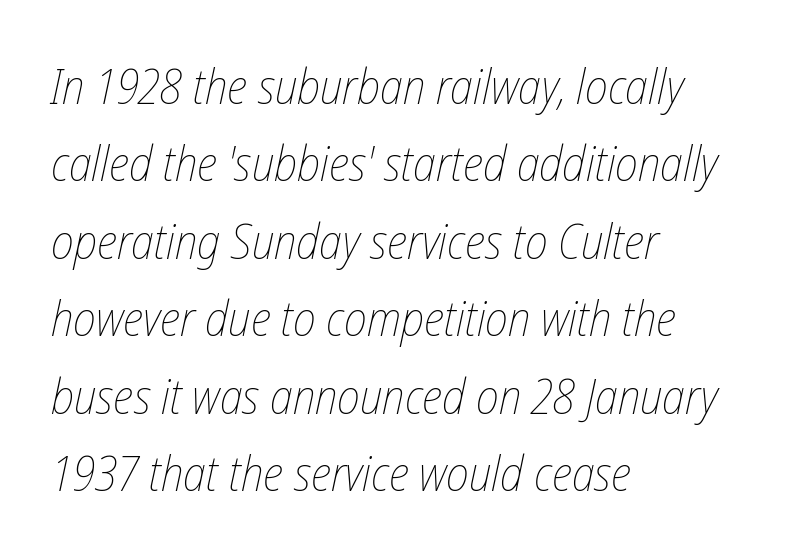
{"italic": "yes", "lean": "right", "slant_degrees": 12, "bold": "no", "weight": "thin", "width": "condensed", "stroke_contrast": "low", "x_height": "medium", "monospaced": "no", "underline": "no", "align": "left", "line_spacing": "normal", "line_spacing_ratio": 1.58, "letter_spacing": "normal", "letter_spacing_em": 0.0, "glyph_px": 49}
